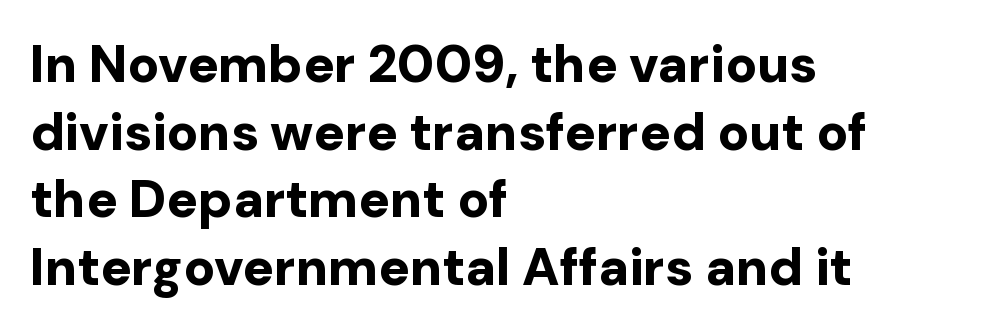
{"serif": "no", "italic": "no", "bold": "yes", "weight": "bold", "width": "normal", "stroke_contrast": "low", "x_height": "medium", "monospaced": "no", "underline": "no", "align": "left", "line_spacing": "normal", "line_spacing_ratio": 1.3, "letter_spacing": "normal", "letter_spacing_em": 0.0, "glyph_px": 52}
